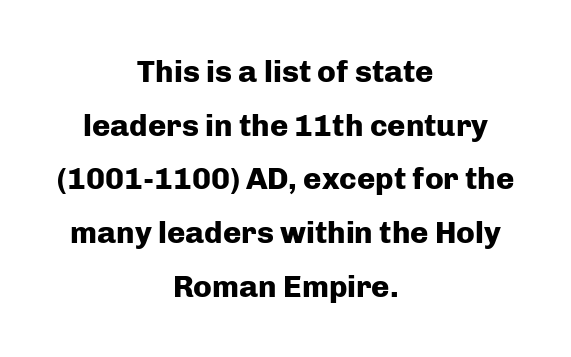
Heavy-handed strokes throughout: this text is bold. The lettering holds an erect, upright posture throughout. Standard letterfit; no display-style spreading of the glyphs. In CSS terms this would be text-align: center.
